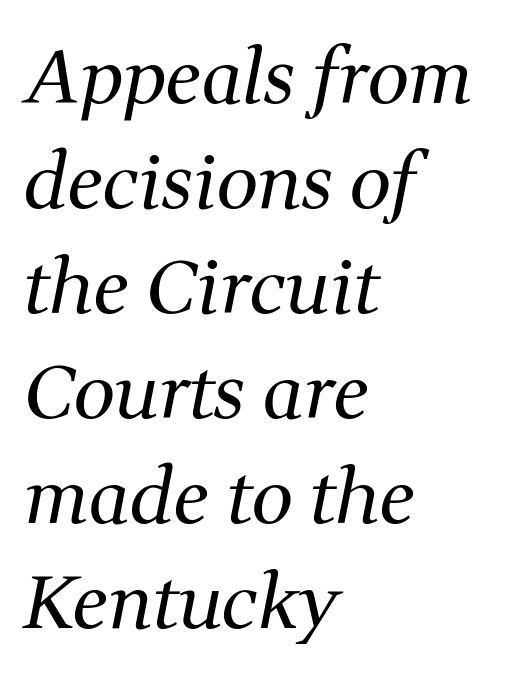
{"serif": "yes", "italic": "yes", "lean": "right", "slant_degrees": 11, "bold": "no", "weight": "regular", "width": "normal", "stroke_contrast": "medium", "x_height": "medium", "monospaced": "no", "underline": "no", "align": "left", "line_spacing": "normal", "line_spacing_ratio": 1.42, "letter_spacing": "normal", "letter_spacing_em": 0.0, "glyph_px": 74}
